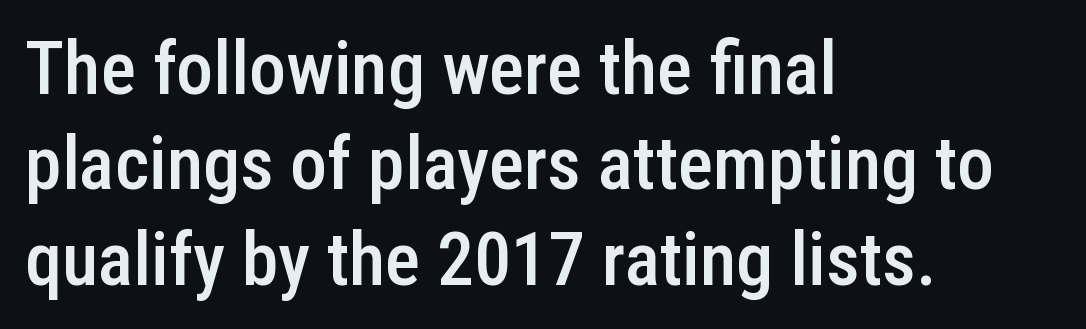
The image shows 74 px semibold, condensed sans-serif type, upright; set left-aligned, normal line spacing (1.29x), normal letter spacing, not underlined; low stroke contrast and a medium x-height.
